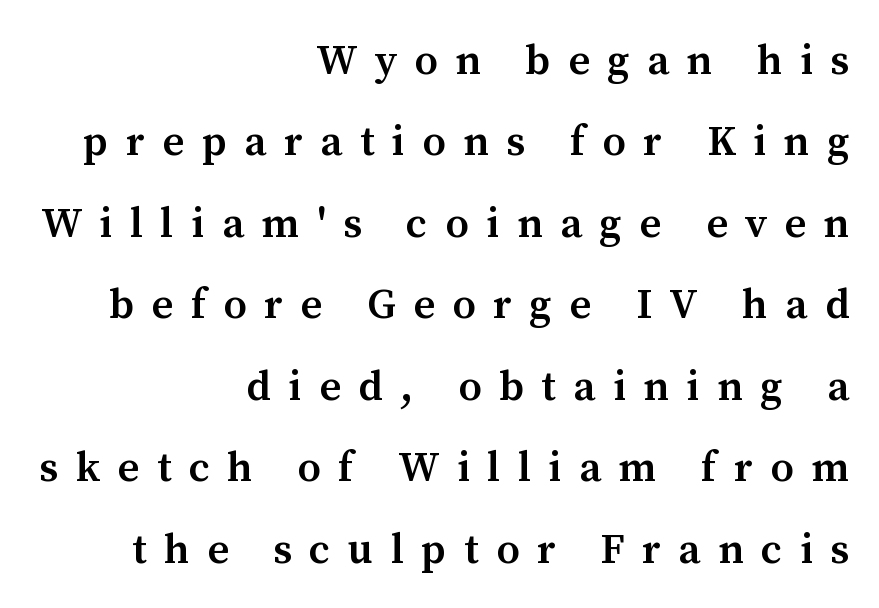
The image shows 42 px semibold serif type, upright; set right-aligned, loose line spacing (1.94x), unusually wide letter spacing (+0.42 em), not underlined; medium stroke contrast and a medium x-height.
